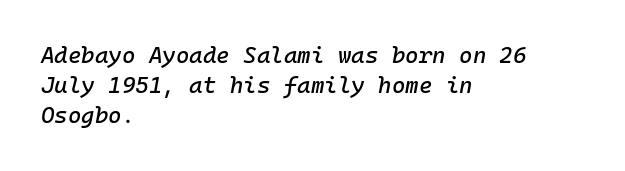
The image shows 23 px text type, italic (leaning right); set left-aligned, normal line spacing (1.31x), normal letter spacing, not underlined.
